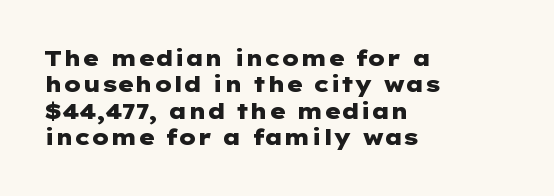
Stroke thickness is high; the sample reads as a true bold. Underline: absent. The horizontal fit of the characters is conventional and even. Do the letters lean? They stand straight. Horizontal alignment here is leftward, the default for most running prose.
